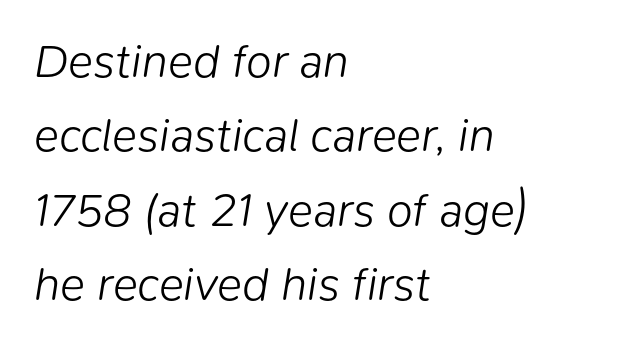
The image shows 47 px light type, italic (leaning right); set left-aligned, normal line spacing (1.58x), normal letter spacing, not underlined; low stroke contrast and a medium x-height.
